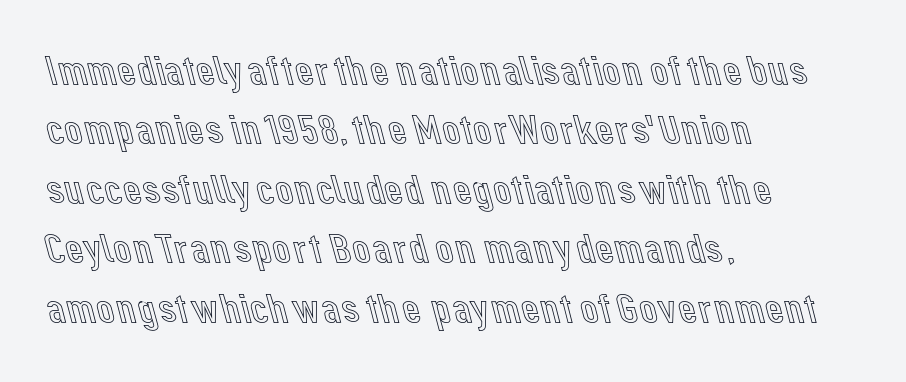
{"width": "normal", "x_height": "medium", "monospaced": "no", "underline": "no", "align": "left", "line_spacing": "normal", "line_spacing_ratio": 1.45, "letter_spacing": "normal", "letter_spacing_em": 0.0, "glyph_px": 41}
